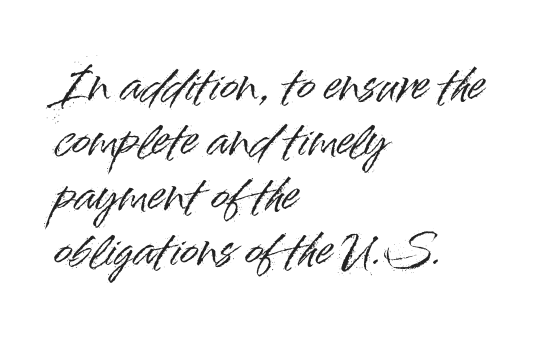
Q: Is the text italic (slanted)? A: Yes.
Q: Is the typeface a serif or a sans-serif typeface? A: Sans-serif.
Q: Is the text underlined? A: No.
Q: How is the paragraph aligned? A: Left-aligned.
Q: Is the spacing between letters normal or unusually wide? A: Normal.
Q: Is the spacing between lines tight, normal or loose? A: Normal.
Q: Width (condensed, normal, or wide)? A: Normal.
Q: Stroke contrast? A: High.
Q: x-height? A: Small.
Q: Monospaced? A: No.
